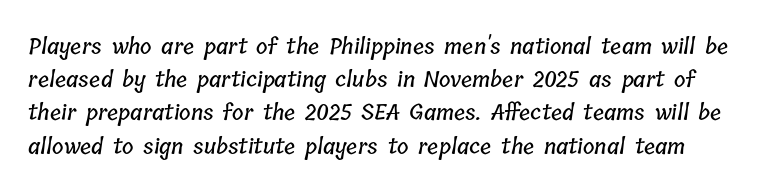
{"underline": "no", "line_spacing": "normal", "line_spacing_ratio": 1.51, "letter_spacing": "normal", "letter_spacing_em": 0.0, "glyph_px": 22}
